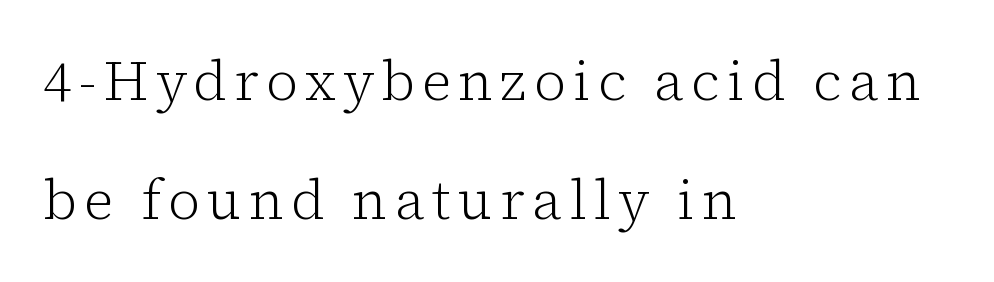
The image shows 55 px light serif type, upright; set left-aligned, loose line spacing (2.17x), not underlined; low stroke contrast and a medium x-height.
